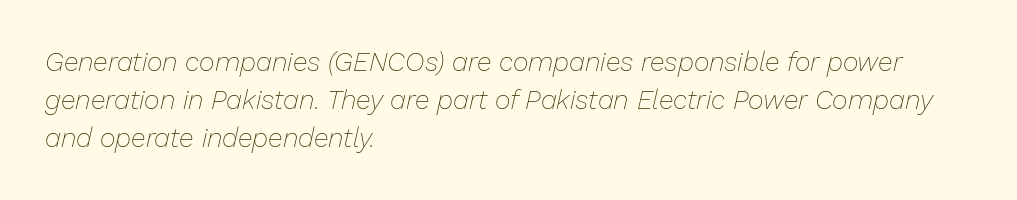
Q: Is the text bold? A: No.
Q: Is the text italic (slanted)? A: Yes, it leans right by about 13 degrees.
Q: Is the text underlined? A: No.
Q: How is the paragraph aligned? A: Left-aligned.
Q: Is the spacing between letters normal or unusually wide? A: Normal.
Q: Is the spacing between lines tight, normal or loose? A: Normal.
